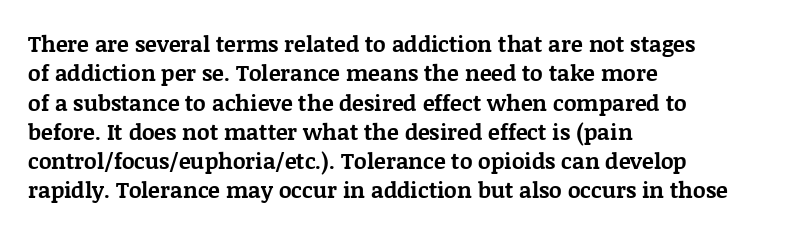
Every character sits straight up, as roman type does. Visually the block forms a straight wall on the left and a jagged coastline on the right. I'd describe the lettering as bold — thick and assertive. Unmarked baselines from the first word to the last.
